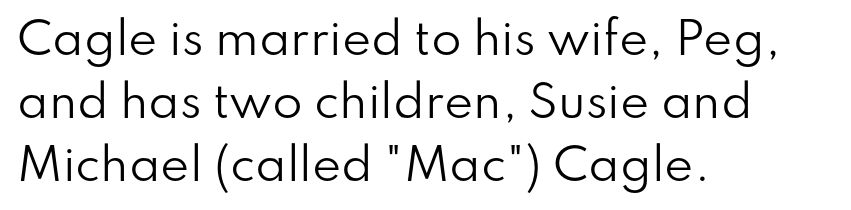
This rendering leaves character spacing at its baseline value. These lines were composed using upright roman letters. The face used here is proportionally spaced, like ordinary book or web type. Weight: in the light-to-regular range.
